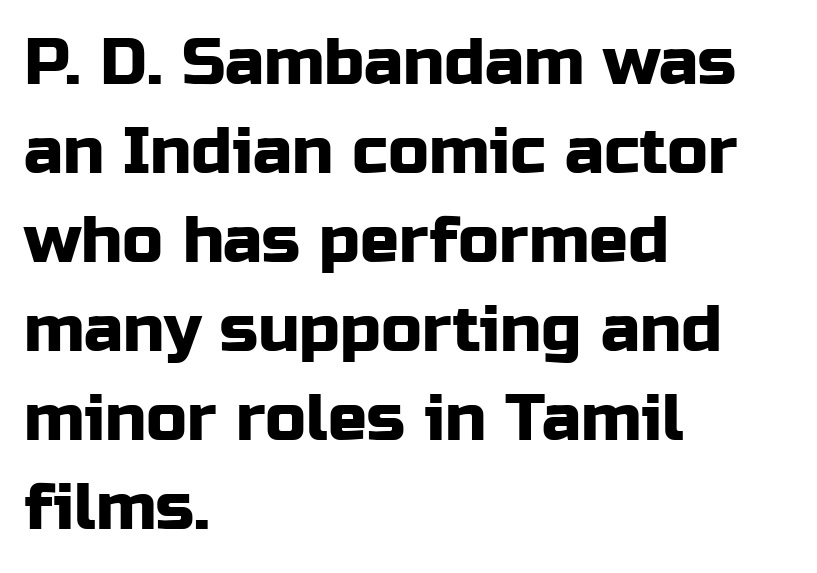
A typesetter would call this leading conventional body-copy spacing. The letters stand upright; this is a roman face. A classic flush-left, rag-right setting is used for this passage. The passage shown is not underscored anywhere. To sum up the face: it is a sans, with no serifs.
